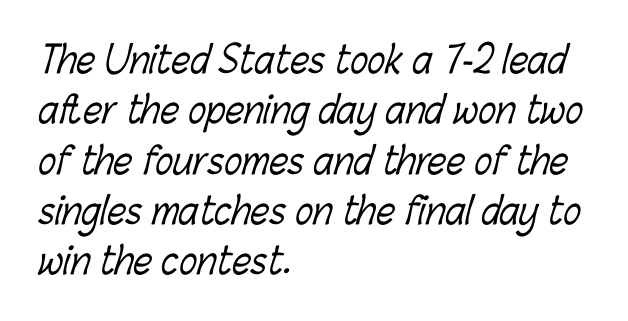
The image shows 37 px light, condensed type; set left-aligned, normal line spacing (1.36x), normal letter spacing, not underlined; low stroke contrast and a medium x-height.
